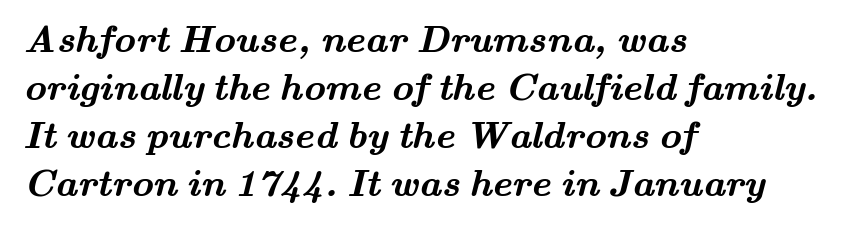
{"serif": "yes", "bold": "yes", "weight": "semibold", "width": "wide", "stroke_contrast": "medium", "x_height": "small", "monospaced": "no", "underline": "no", "align": "left", "line_spacing": "normal", "line_spacing_ratio": 1.26, "letter_spacing": "normal", "letter_spacing_em": 0.0, "glyph_px": 38}
